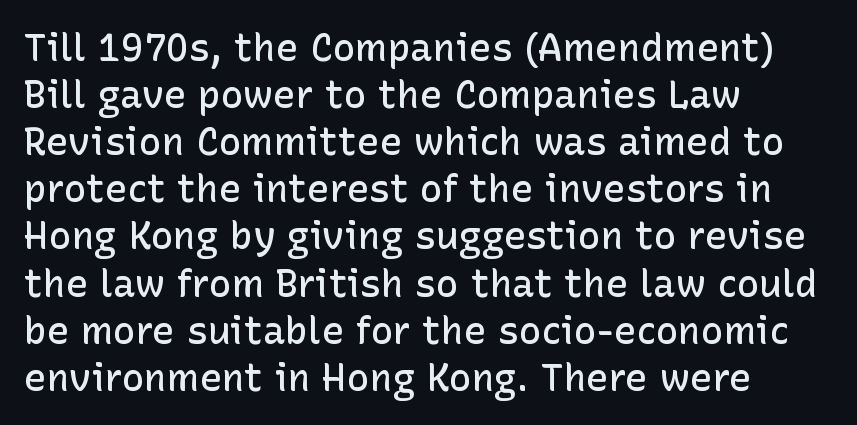
The rendering anchors every line to the left-hand side. There is no visible air inserted between adjacent glyphs. Bold? Not quite — semibold, heavier than regular but stopping short. Descenders hang freely into open space. The passage shown is typed in a proportional face where columns would drift. Note: no serifs on the glyphs.
